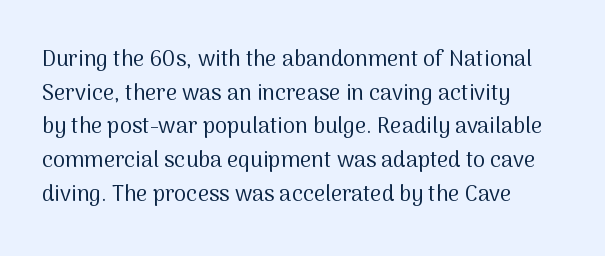
Q: Is the text bold? A: No.
Q: Is the text italic (slanted)? A: No, it is upright.
Q: Is the text underlined? A: No.
Q: How is the paragraph aligned? A: Left-aligned.
Q: Is the spacing between letters normal or unusually wide? A: Normal.
Q: Is the spacing between lines tight, normal or loose? A: Normal.
